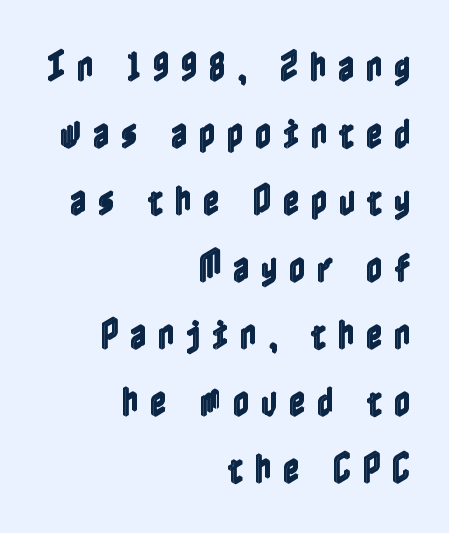
{"italic": "no", "width": "condensed", "x_height": "medium", "underline": "no", "align": "right", "line_spacing": "loose", "line_spacing_ratio": 2.03, "letter_spacing": "wide", "letter_spacing_em": 0.33, "glyph_px": 33}
